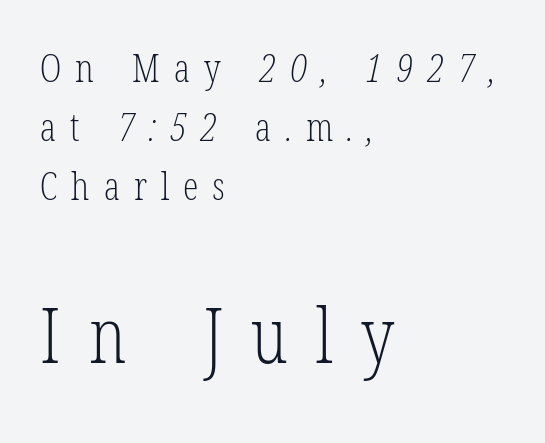
The image shows 78 px light, condensed serif type; set left-aligned, normal line spacing (1.51x), unusually wide letter spacing (+0.36 em), not underlined; the second (bottom) block is 2.0x larger; low stroke contrast and a medium x-height.
